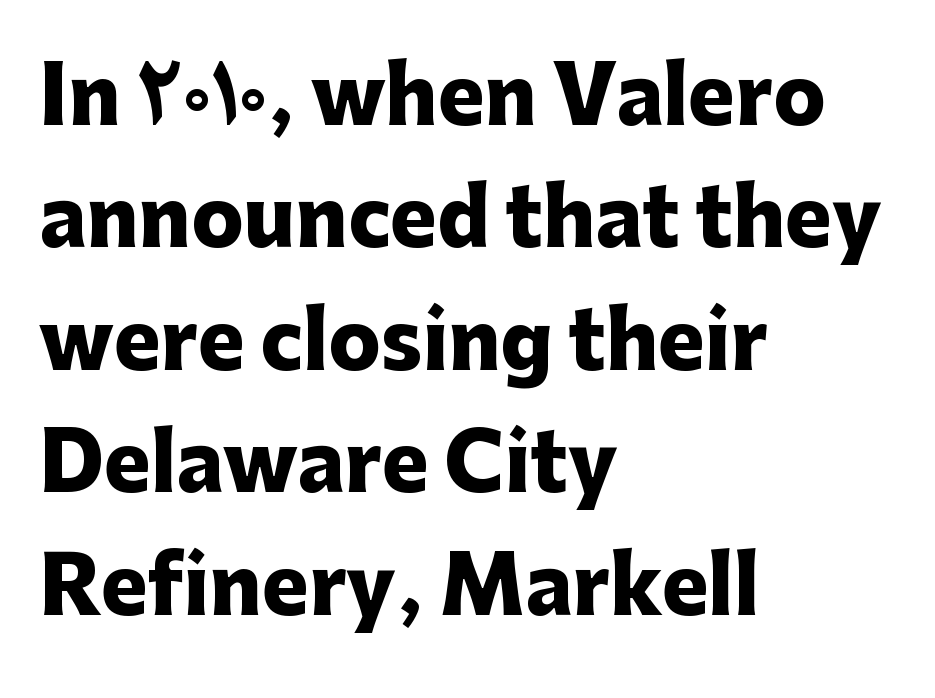
The image shows 78 px heavy sans-serif type, upright; set left-aligned, normal line spacing (1.57x), normal letter spacing, not underlined; low stroke contrast and a medium x-height.
